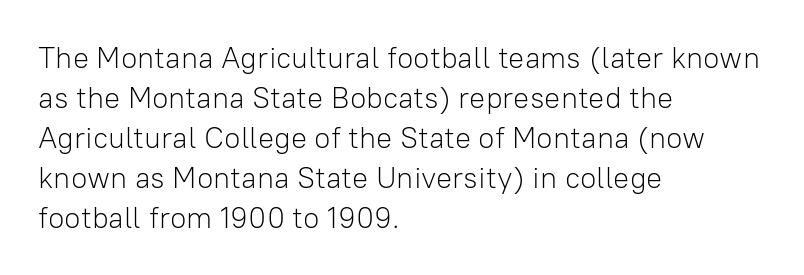
Descenders hang freely into open space. Is there any slant? The stems are plumb. A student would call this left alignment; a typographer would say flush left, rag right. The passage shown is typed in a proportional face where columns would drift. The designer left line spacing at the default.
